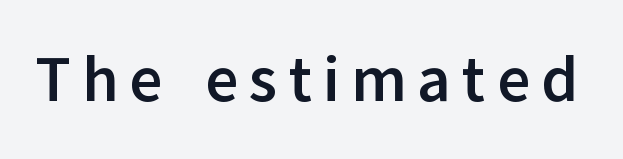
Q: Is the text bold? A: Yes.
Q: Is the text italic (slanted)? A: No, it is upright.
Q: Is the typeface a serif or a sans-serif typeface? A: Sans-serif.
Q: Is the text underlined? A: No.
Q: Width (condensed, normal, or wide)? A: Normal.
Q: Stroke contrast? A: Low.
Q: x-height? A: Medium.
Q: Monospaced? A: No.
